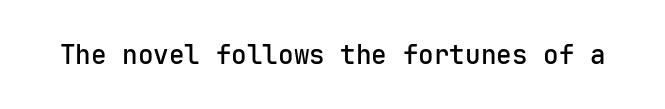
Q: Is the text bold? A: Semi-bold.
Q: Is the text italic (slanted)? A: No, it is upright.
Q: Is the text underlined? A: No.
Q: Is the spacing between letters normal or unusually wide? A: Normal.
